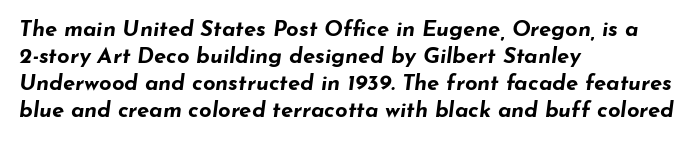
The setting favours the left margin, as ordinary paragraphs usually do. Underline: absent. Look at the stroke-to-counter ratio: heavy, a bold. The axis of the letterforms is tilted away from vertical.
